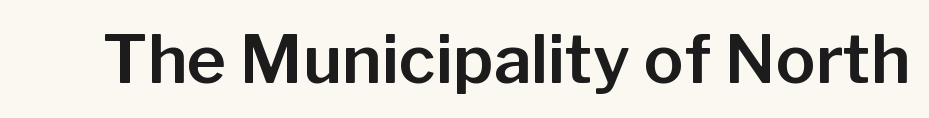
Each letter's strokes conclude bluntly, with no projecting serifs. Note the varied advance widths — an 'i' is clearly narrower than an 'm'. The rendering keeps characters at their native spacing. The space beneath each line is pristine and unruled.
